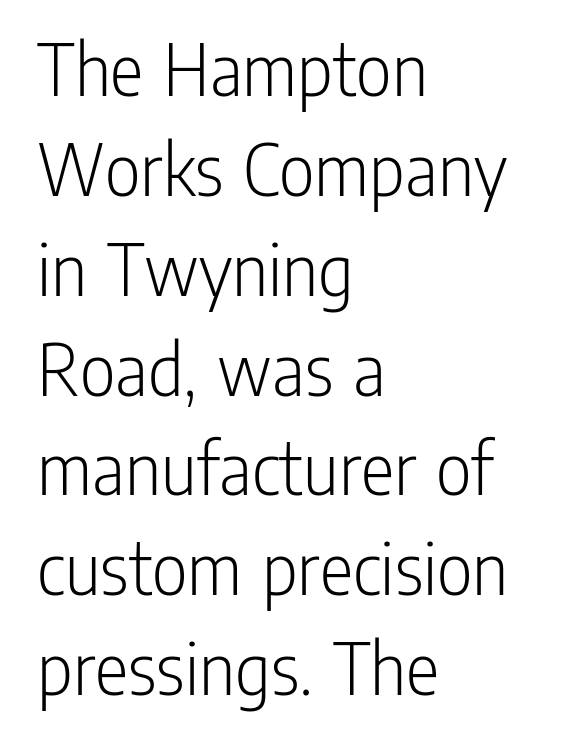
Q: Is the text bold? A: No.
Q: Is the text italic (slanted)? A: No, it is upright.
Q: Is the typeface a serif or a sans-serif typeface? A: Sans-serif.
Q: Is the text underlined? A: No.
Q: How is the paragraph aligned? A: Left-aligned.
Q: Is the spacing between letters normal or unusually wide? A: Normal.
Q: Is the spacing between lines tight, normal or loose? A: Normal.
Q: Width (condensed, normal, or wide)? A: Condensed.
Q: Stroke contrast? A: Low.
Q: x-height? A: Medium.
Q: Monospaced? A: No.
